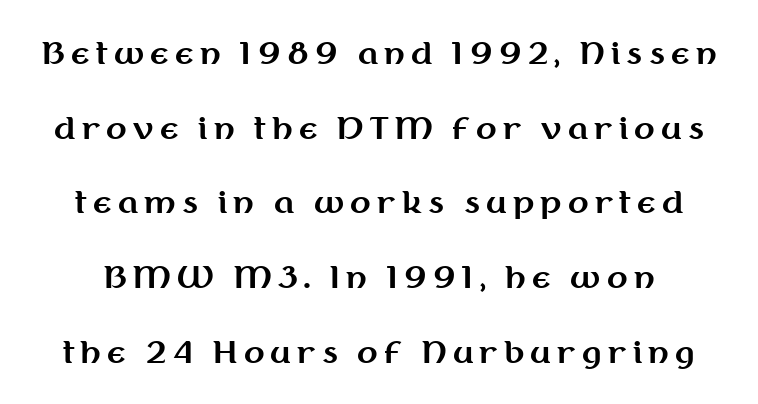
Does the weight exceed regular? Yes, all the way to bold. Spacing verdict: proportional, widths tailored to each character. The passage shown stacks its lines with a broad gap. The area under the type is left untouched.
